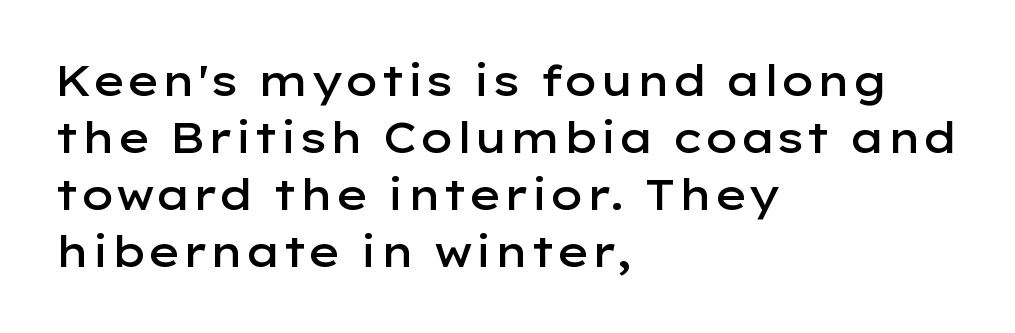
Q: Is the text bold? A: Semi-bold.
Q: Is the text italic (slanted)? A: No, it is upright.
Q: Is the typeface a serif or a sans-serif typeface? A: Sans-serif.
Q: Is the text underlined? A: No.
Q: How is the paragraph aligned? A: Left-aligned.
Q: Is the spacing between letters normal or unusually wide? A: Normal.
Q: Is the spacing between lines tight, normal or loose? A: Normal.
Q: Width (condensed, normal, or wide)? A: Wide.
Q: Stroke contrast? A: Low.
Q: x-height? A: Medium.
Q: Monospaced? A: No.
